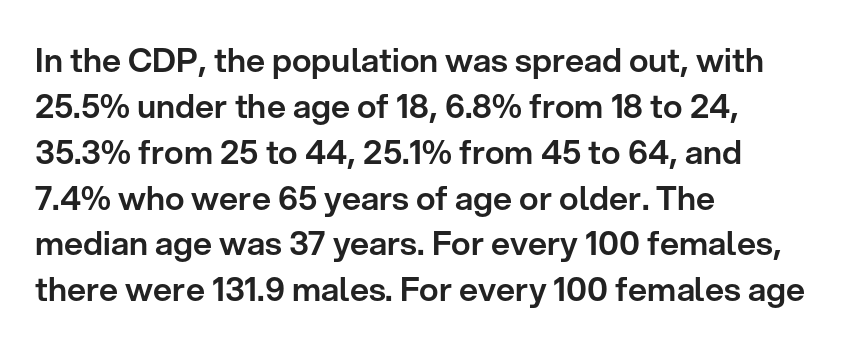
The image shows 33 px sans-serif type, upright; set left-aligned, normal line spacing (1.39x), normal letter spacing, not underlined; low stroke contrast and a medium x-height.
